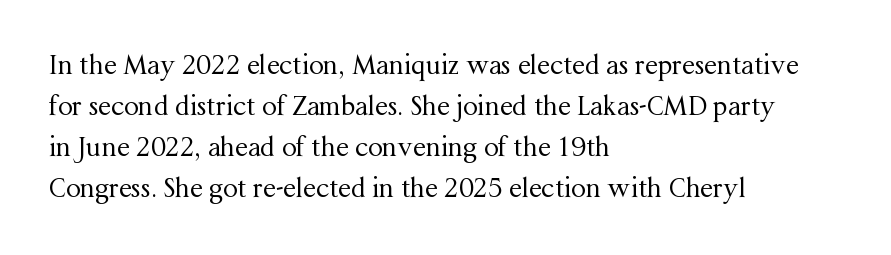
The image shows 26 px text type, upright; set left-aligned, normal line spacing (1.58x), normal letter spacing, not underlined.
